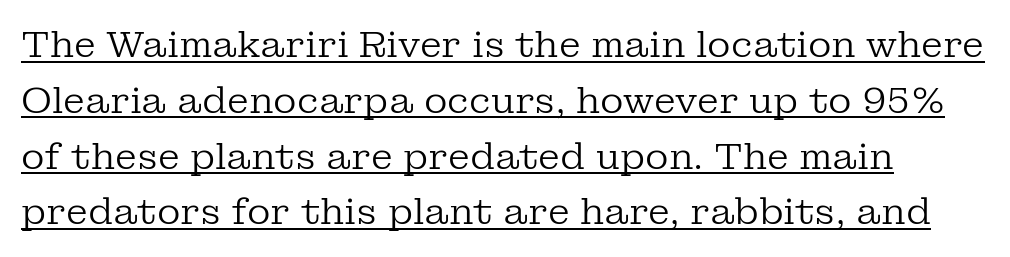
{"serif": "yes", "italic": "no", "bold": "no", "weight": "regular", "width": "normal", "stroke_contrast": "low", "x_height": "medium", "monospaced": "no", "underline": "yes", "line_spacing": "normal", "line_spacing_ratio": 1.55, "letter_spacing": "normal", "letter_spacing_em": 0.0, "glyph_px": 36}
